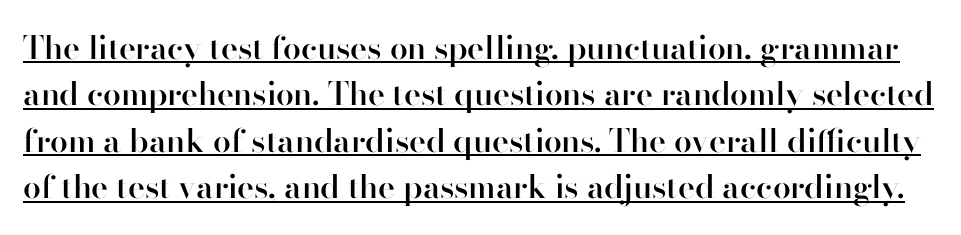
Q: Is the text bold? A: Semi-bold.
Q: Is the text italic (slanted)? A: No, it is upright.
Q: Is the typeface a serif or a sans-serif typeface? A: Sans-serif.
Q: Is the text underlined? A: Yes.
Q: Is the spacing between letters normal or unusually wide? A: Normal.
Q: Is the spacing between lines tight, normal or loose? A: Normal.
Q: Width (condensed, normal, or wide)? A: Normal.
Q: Stroke contrast? A: High.
Q: x-height? A: Small.
Q: Monospaced? A: No.
